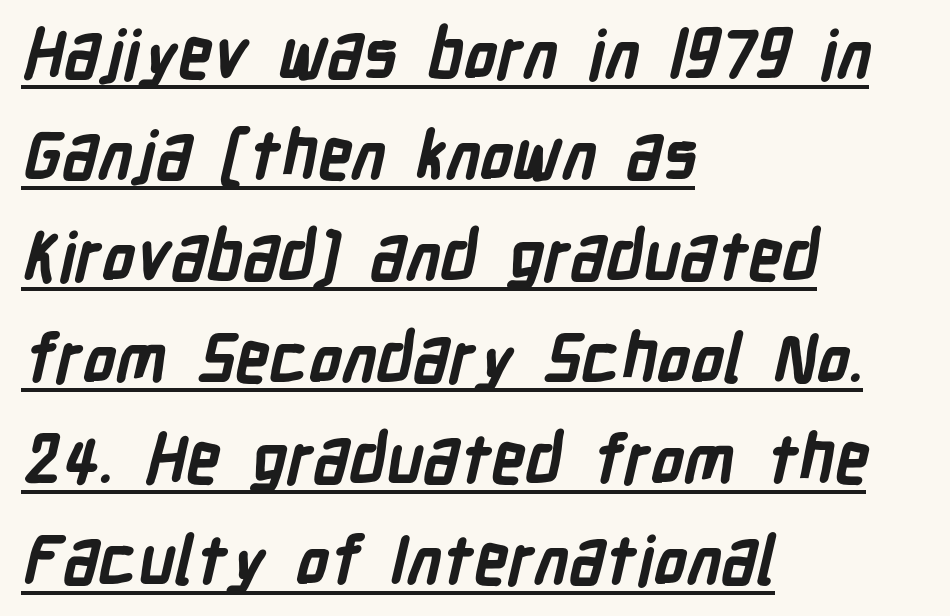
{"serif": "no", "bold": "yes", "weight": "bold", "width": "condensed", "stroke_contrast": "low", "x_height": "medium", "monospaced": "no", "underline": "yes", "align": "left", "line_spacing": "normal", "line_spacing_ratio": 1.51, "letter_spacing": "normal", "letter_spacing_em": 0.0, "glyph_px": 67}
